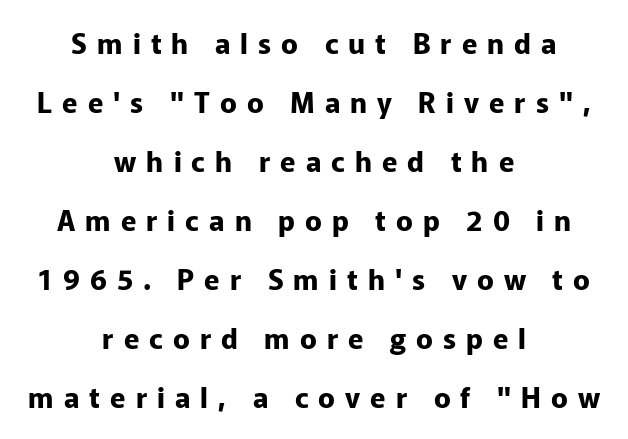
In terms of leading, this rendering errs on the spacious side. A typesetter would mark this as roman, not italic. The rendering uses a bold face; every stroke is thick and dark. Letter spacing: wide. Descender tails drop into unmarked territory.
